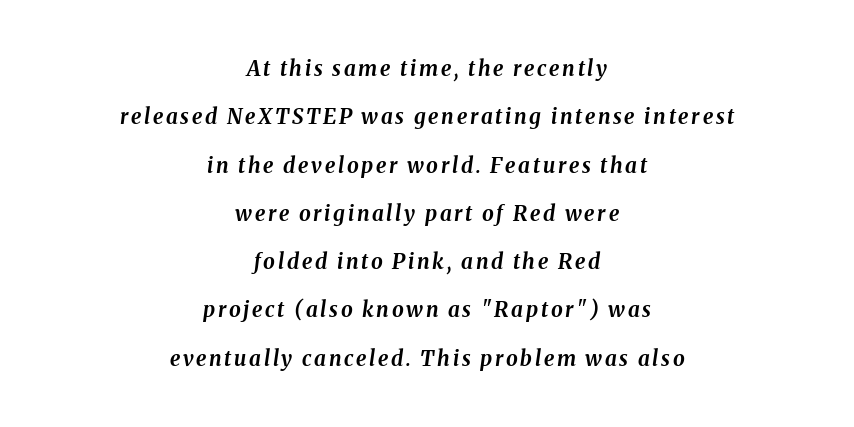
{"italic": "yes", "lean": "right", "slant_degrees": 8, "bold": "yes", "underline": "no", "align": "center", "line_spacing": "loose", "line_spacing_ratio": 2.3, "glyph_px": 21}
